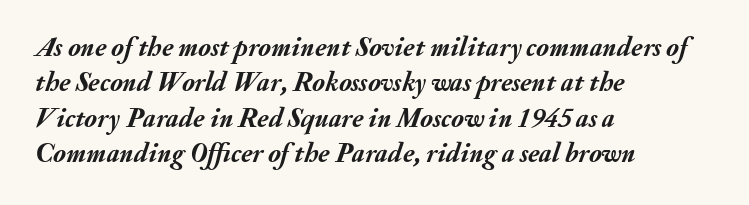
Q: Is the text bold? A: Yes.
Q: Is the text italic (slanted)? A: Yes, it leans right by about 20 degrees.
Q: Is the text underlined? A: No.
Q: How is the paragraph aligned? A: Left-aligned.
Q: Is the spacing between letters normal or unusually wide? A: Normal.
Q: Is the spacing between lines tight, normal or loose? A: Normal.
